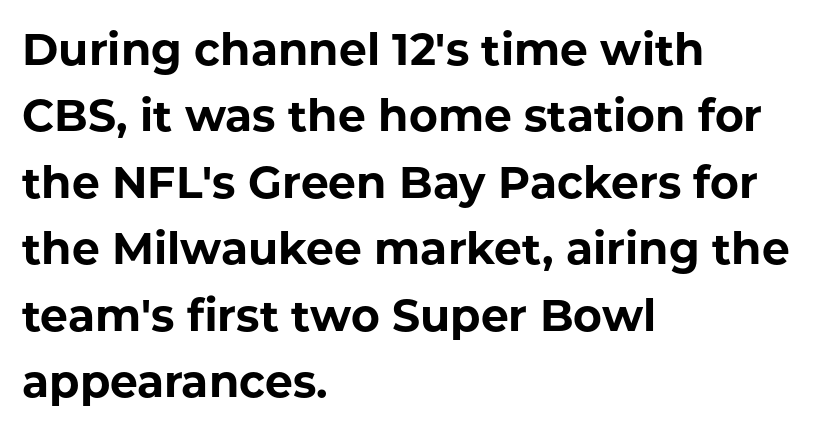
Q: Is the text bold? A: Yes.
Q: Is the text italic (slanted)? A: No, it is upright.
Q: Is the typeface a serif or a sans-serif typeface? A: Sans-serif.
Q: Is the text underlined? A: No.
Q: How is the paragraph aligned? A: Left-aligned.
Q: Is the spacing between letters normal or unusually wide? A: Normal.
Q: Is the spacing between lines tight, normal or loose? A: Normal.
Q: Width (condensed, normal, or wide)? A: Normal.
Q: Stroke contrast? A: Low.
Q: x-height? A: Medium.
Q: Monospaced? A: No.
